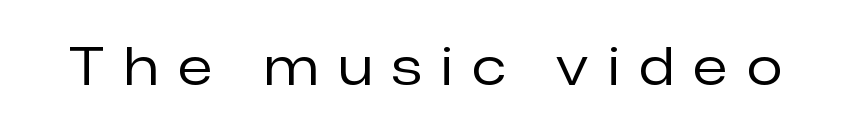
Check the space under the baseline: it is left empty. Is this a sans? Yes — the strokes have no serifs. The type sits square on the baseline with zero lean. The font sits on the lighter half of the weight spectrum, regular included. Compared with typical body copy, the letter spacing here is much looser. Each letter keeps its own natural width here, so spacing adapts to shape.
